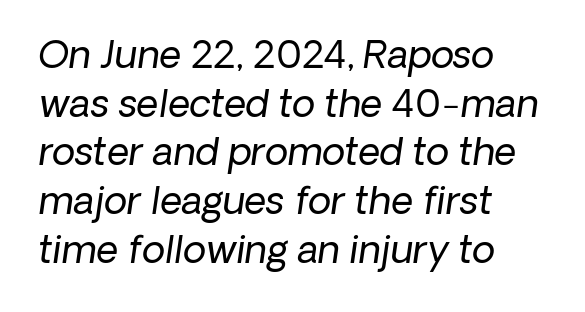
{"serif": "no", "bold": "no", "weight": "regular", "width": "normal", "stroke_contrast": "low", "x_height": "medium", "monospaced": "no", "underline": "no", "align": "left", "line_spacing": "normal", "line_spacing_ratio": 1.28, "letter_spacing": "normal", "letter_spacing_em": 0.0, "glyph_px": 38}
